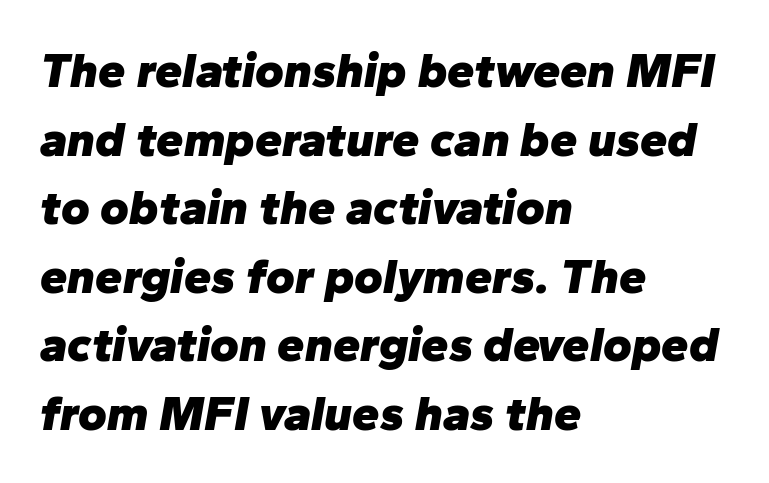
Q: Is the text bold? A: Yes.
Q: Is the text italic (slanted)? A: Yes, it leans right by about 10 degrees.
Q: Is the text underlined? A: No.
Q: How is the paragraph aligned? A: Left-aligned.
Q: Is the spacing between letters normal or unusually wide? A: Normal.
Q: Is the spacing between lines tight, normal or loose? A: Normal.
Q: Width (condensed, normal, or wide)? A: Normal.
Q: Stroke contrast? A: Low.
Q: x-height? A: Medium.
Q: Monospaced? A: No.
